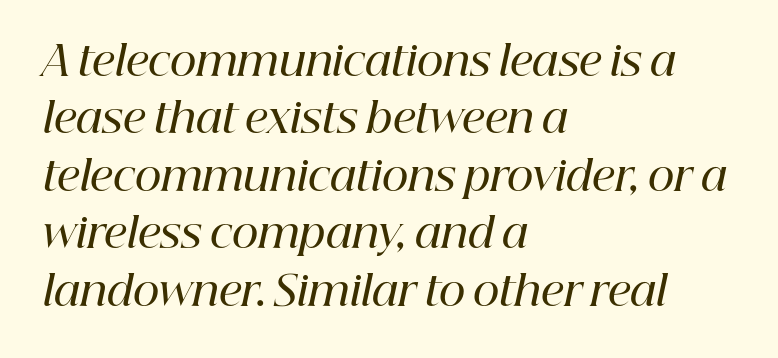
Q: Is the text bold? A: Semi-bold.
Q: Is the text italic (slanted)? A: Yes, it leans right by about 12 degrees.
Q: Is the typeface a serif or a sans-serif typeface? A: Serif.
Q: Is the text underlined? A: No.
Q: How is the paragraph aligned? A: Left-aligned.
Q: Is the spacing between letters normal or unusually wide? A: Normal.
Q: Is the spacing between lines tight, normal or loose? A: Normal.
Q: Width (condensed, normal, or wide)? A: Normal.
Q: Stroke contrast? A: High.
Q: x-height? A: Medium.
Q: Monospaced? A: No.
